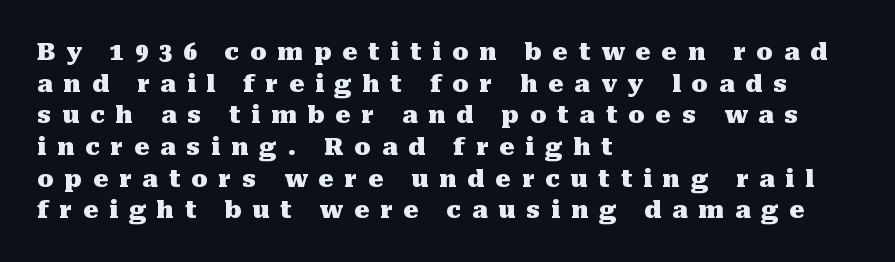
Q: Is the text bold? A: Yes.
Q: Is the text italic (slanted)? A: No, it is upright.
Q: Is the text underlined? A: No.
Q: How is the paragraph aligned? A: Left-aligned.
Q: Is the spacing between letters normal or unusually wide? A: Unusually wide.
Q: Is the spacing between lines tight, normal or loose? A: Normal.
